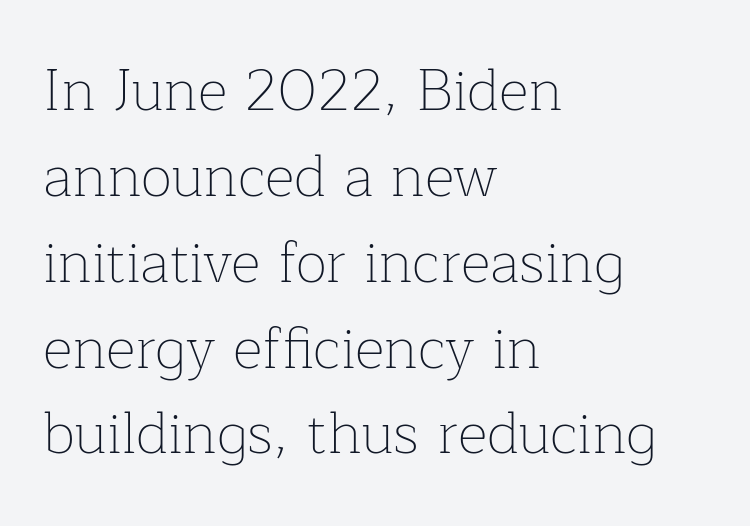
The image shows 58 px thin serif type, upright; set left-aligned, normal line spacing (1.48x), normal letter spacing, not underlined; low stroke contrast and a medium x-height.
